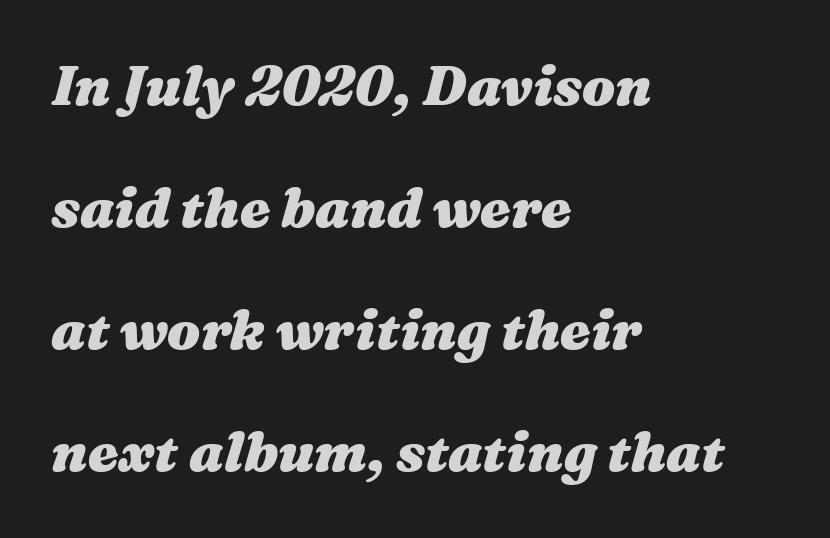
The image shows 55 px heavy, wide type, italic (leaning right); set left-aligned, loose line spacing (2.22x), normal letter spacing, not underlined; medium stroke contrast and a medium x-height.
